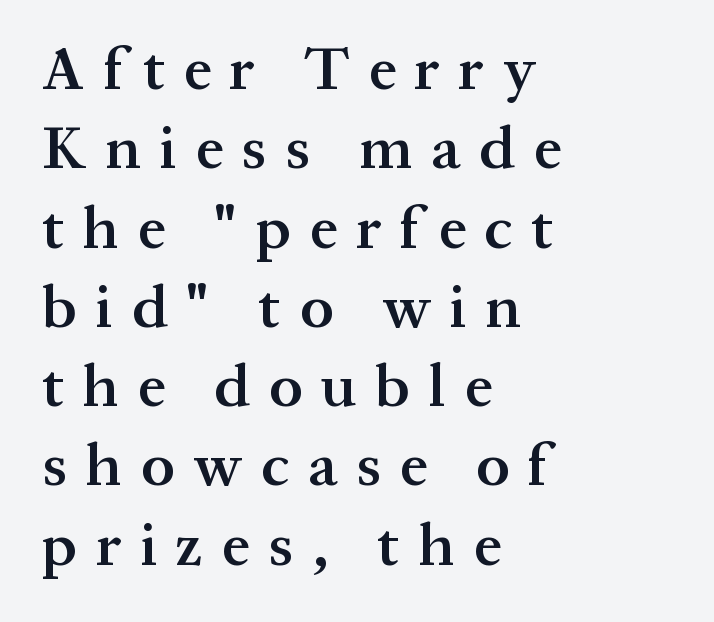
{"serif": "yes", "italic": "no", "bold": "semi", "weight": "semibold", "width": "normal", "stroke_contrast": "medium", "x_height": "medium", "monospaced": "no", "underline": "no", "align": "left", "line_spacing": "normal", "line_spacing_ratio": 1.3, "letter_spacing": "wide", "letter_spacing_em": 0.31, "glyph_px": 61}
